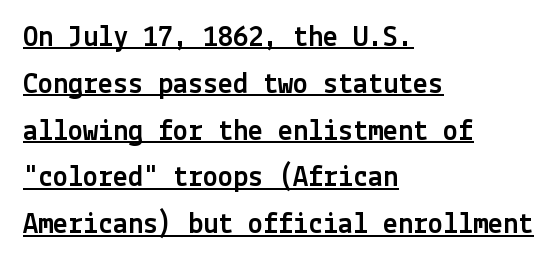
The gaps between neighbouring characters are ordinary and unremarkable. The typesetter chose a ragged-right arrangement here. The face used here is a sans, in the tradition of grotesques and geometrics. Glance below the letters and you will spot a drawn line. Designer's note — italics off, roman on.
